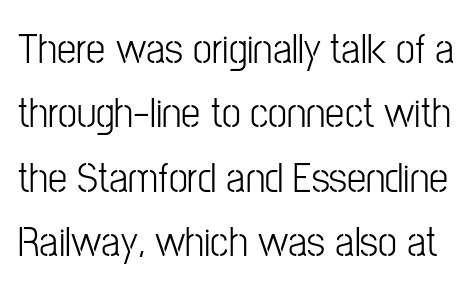
{"serif": "no", "italic": "no", "bold": "no", "weight": "light", "width": "condensed", "stroke_contrast": "low", "x_height": "medium", "monospaced": "no", "underline": "no", "line_spacing": "normal", "line_spacing_ratio": 1.5, "letter_spacing": "normal", "letter_spacing_em": 0.0, "glyph_px": 43}
